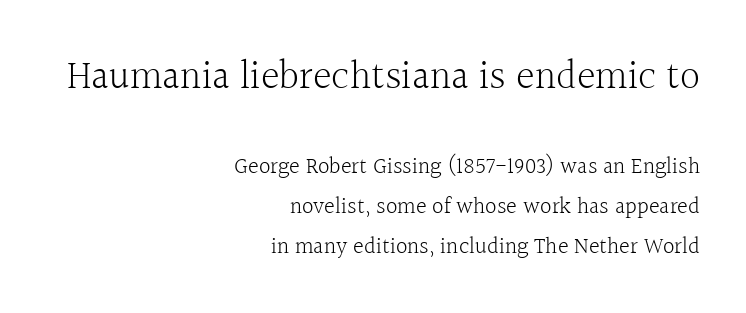
The image shows 40 px light serif type, upright; set right-aligned, line spacing 1.75x, normal letter spacing, not underlined; the first (top) block is 1.74x larger; a medium x-height.
